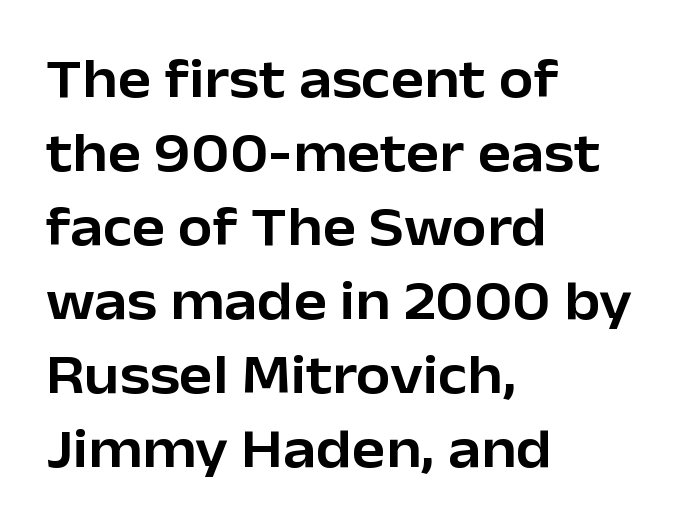
{"serif": "no", "italic": "no", "width": "normal", "stroke_contrast": "low", "x_height": "medium", "monospaced": "no", "underline": "no", "align": "left", "line_spacing": "normal", "line_spacing_ratio": 1.32, "letter_spacing": "normal", "letter_spacing_em": 0.0, "glyph_px": 56}
